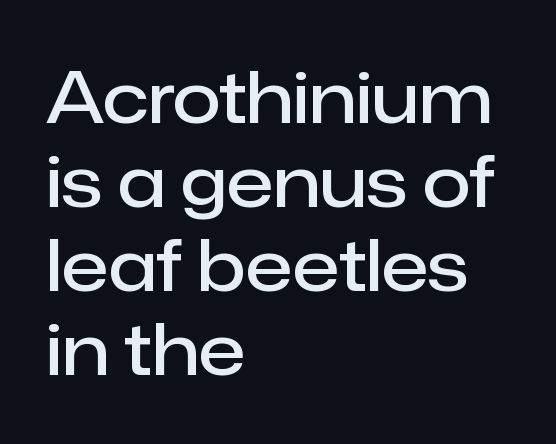
{"serif": "no", "italic": "no", "bold": "semi", "weight": "semibold", "width": "normal", "stroke_contrast": "low", "x_height": "medium", "monospaced": "no", "underline": "no", "align": "left", "line_spacing_ratio": 1.2, "letter_spacing": "normal", "letter_spacing_em": 0.0, "glyph_px": 70}
